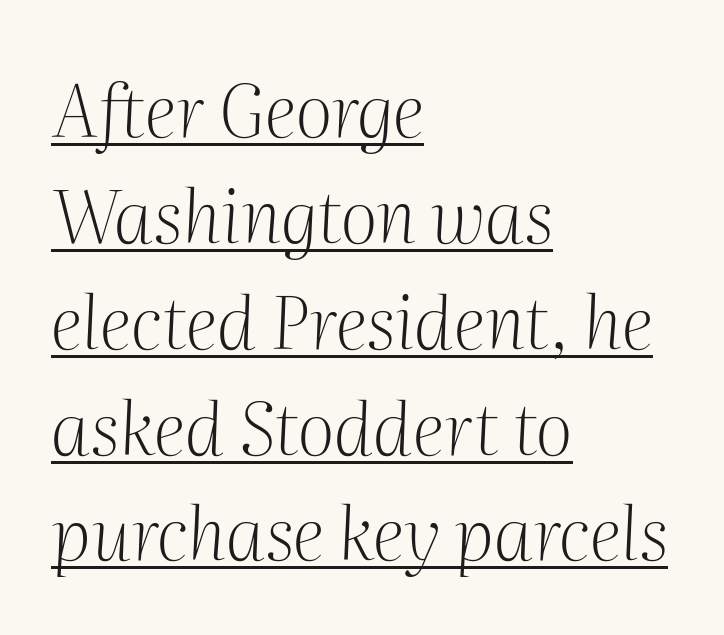
{"serif": "yes", "italic": "yes", "lean": "right", "slant_degrees": 2, "bold": "no", "weight": "light", "width": "normal", "stroke_contrast": "medium", "x_height": "medium", "monospaced": "no", "underline": "yes", "align": "left", "line_spacing": "normal", "line_spacing_ratio": 1.45, "letter_spacing": "normal", "letter_spacing_em": 0.0, "glyph_px": 73}
